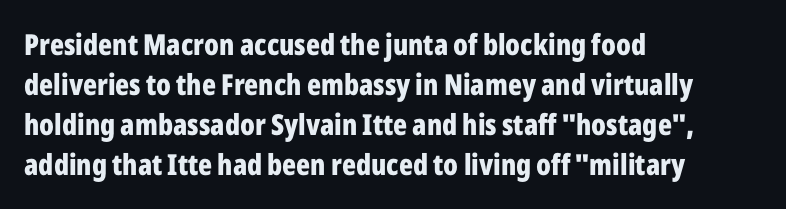
The image shows 29 px bold, condensed sans-serif type, upright; set left-aligned, normal line spacing (1.38x), normal letter spacing, not underlined; low stroke contrast and a medium x-height.
